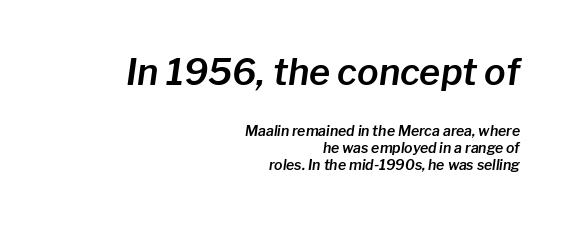
{"italic": "yes", "lean": "right", "slant_degrees": 8, "width": "normal", "stroke_contrast": "low", "x_height": "medium", "monospaced": "no", "underline": "no", "align": "right", "line_spacing_ratio": 1.21, "letter_spacing": "normal", "letter_spacing_em": 0.0, "larger_block": "first", "size_ratio": 2.57, "glyph_px": 36}
